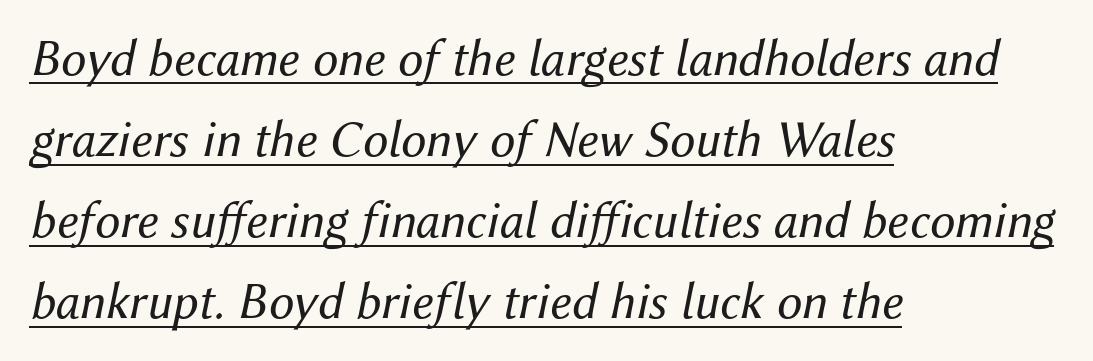
{"italic": "yes", "lean": "right", "slant_degrees": 12, "bold": "no", "weight": "regular", "width": "normal", "stroke_contrast": "medium", "x_height": "medium", "monospaced": "no", "underline": "yes", "align": "left", "line_spacing": "normal", "line_spacing_ratio": 1.59, "letter_spacing": "normal", "letter_spacing_em": 0.0, "glyph_px": 51}
